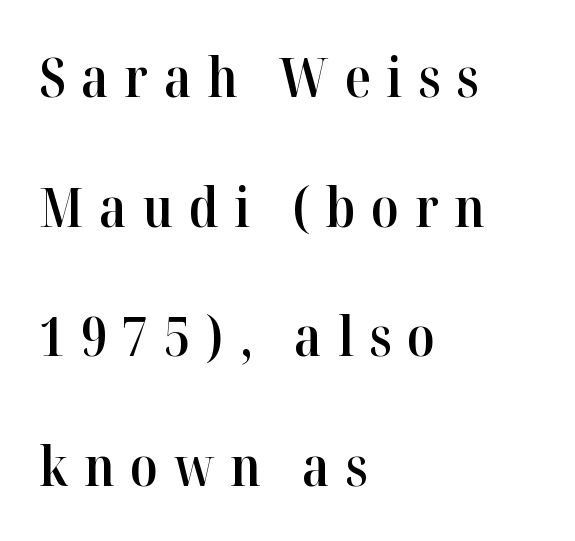
{"serif": "yes", "italic": "no", "bold": "semi", "weight": "semibold", "width": "normal", "stroke_contrast": "high", "x_height": "medium", "monospaced": "no", "underline": "no", "align": "left", "line_spacing": "loose", "line_spacing_ratio": 2.4, "letter_spacing": "wide", "letter_spacing_em": 0.29, "glyph_px": 54}
